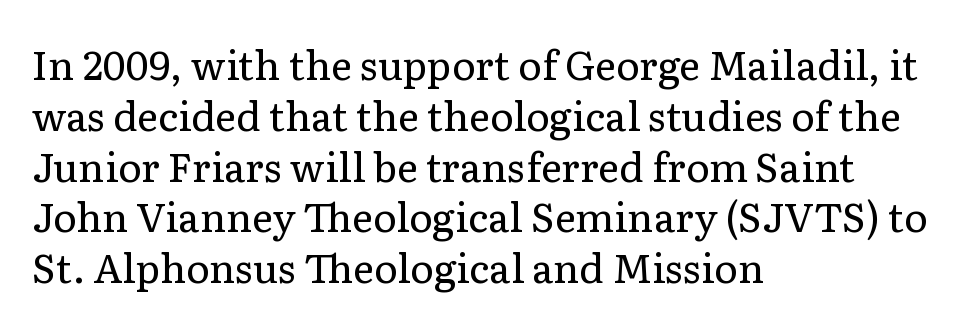
The image shows 40 px regular-weight serif type, upright; set left-aligned, normal line spacing (1.27x), normal letter spacing, not underlined; low stroke contrast and a medium x-height.
